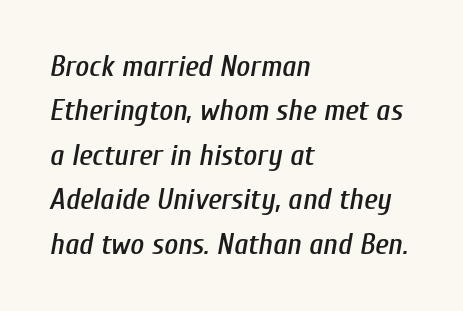
The image shows 30 px condensed type, italic (leaning right); set left-aligned, normal line spacing (1.48x), normal letter spacing, not underlined; low stroke contrast and a medium x-height.
